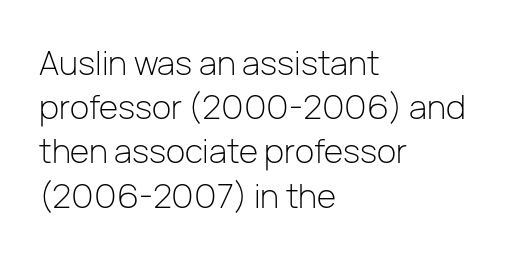
The image shows 33 px light sans-serif type, upright; set left-aligned, normal line spacing (1.34x), normal letter spacing, not underlined; low stroke contrast and a medium x-height.
